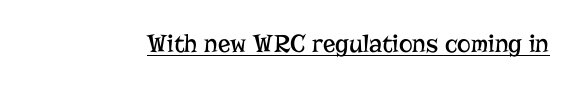
Short note: letters normally spaced. Is this a heavy cut? Hardly; it is regular or lighter. This sample uses an upright cut, with every glyph sitting square on the baseline. Is there an underline? Yes — a line sits under the letters.
